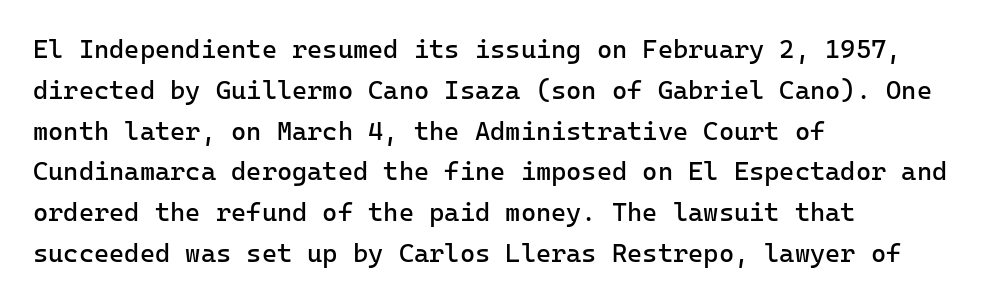
The gap between lines stays unmarked. No extra tracking has been applied to these lines. Does the leading feel generous? No, just average. Short and long lines alike share a common starting point at left.
